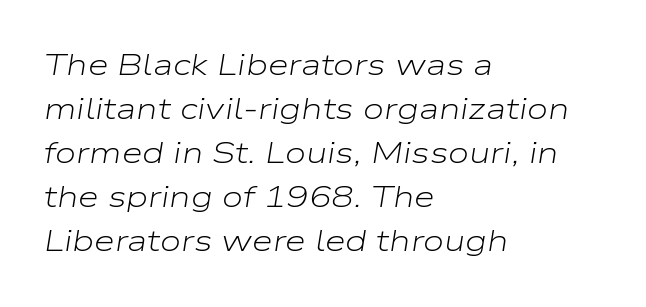
{"italic": "yes", "lean": "right", "slant_degrees": 9, "bold": "no", "weight": "light", "width": "wide", "stroke_contrast": "low", "x_height": "medium", "monospaced": "no", "underline": "no", "align": "left", "line_spacing": "normal", "line_spacing_ratio": 1.47, "letter_spacing": "normal", "letter_spacing_em": 0.0, "glyph_px": 30}
